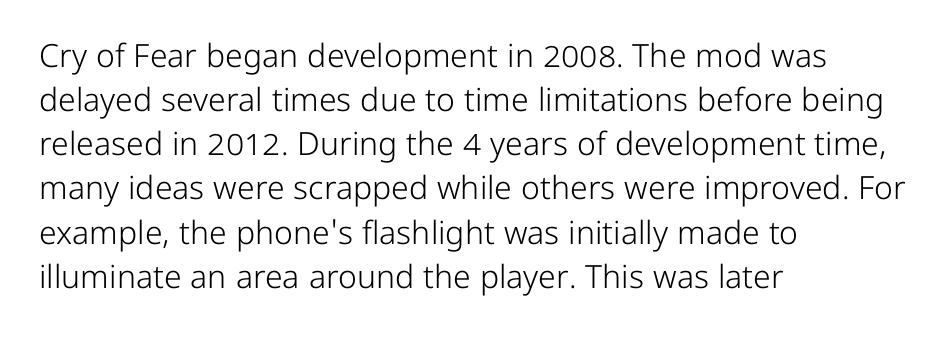
Each letter keeps its own natural width here, so spacing adapts to shape. Compared with typical paragraphs, the rows here are spaced about the same. The string is rendered with underlining switched off. Weight: regular or lighter. Default kerning and tracking; the words read as compact shapes.
